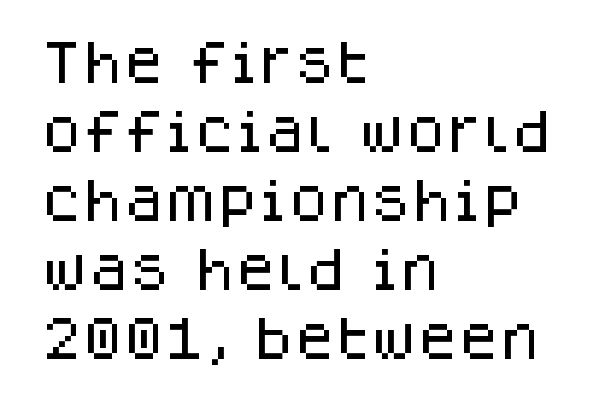
The image shows 47 px sans-serif type, upright; set left-aligned, normal line spacing (1.47x), normal letter spacing, not underlined; low stroke contrast and a large x-height.
